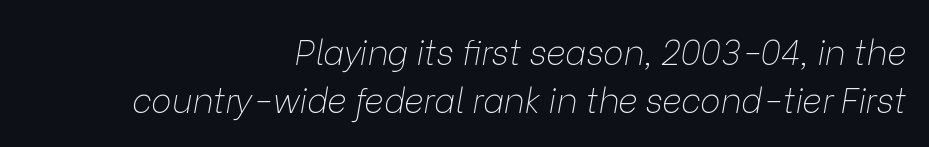
Q: Is the text bold? A: No.
Q: Is the text italic (slanted)? A: Yes, it leans right by about 9 degrees.
Q: Is the text underlined? A: No.
Q: How is the paragraph aligned? A: Right-aligned.
Q: Is the spacing between letters normal or unusually wide? A: Normal.
Q: Is the spacing between lines tight, normal or loose? A: Normal.
Q: Width (condensed, normal, or wide)? A: Normal.
Q: Stroke contrast? A: Low.
Q: x-height? A: Medium.
Q: Monospaced? A: No.
